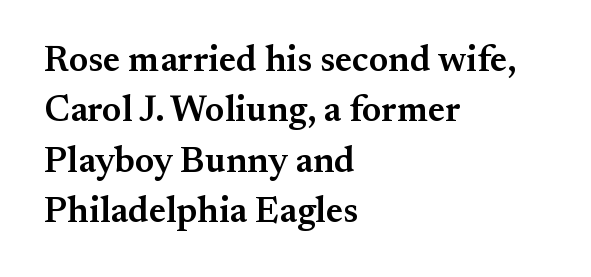
The image shows 36 px semibold serif type, upright; set left-aligned, normal line spacing (1.4x), normal letter spacing, not underlined; medium stroke contrast and a small x-height.
